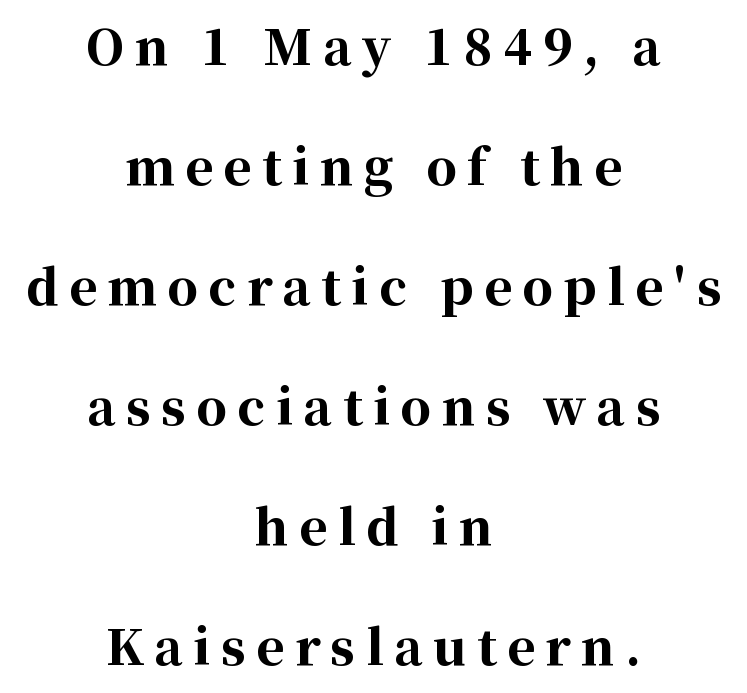
Q: Is the text bold? A: Yes.
Q: Is the text italic (slanted)? A: No, it is upright.
Q: Is the typeface a serif or a sans-serif typeface? A: Serif.
Q: Is the text underlined? A: No.
Q: How is the paragraph aligned? A: Centered.
Q: Is the spacing between letters normal or unusually wide? A: Unusually wide.
Q: Is the spacing between lines tight, normal or loose? A: Loose.
Q: Width (condensed, normal, or wide)? A: Normal.
Q: Stroke contrast? A: High.
Q: x-height? A: Medium.
Q: Monospaced? A: No.
